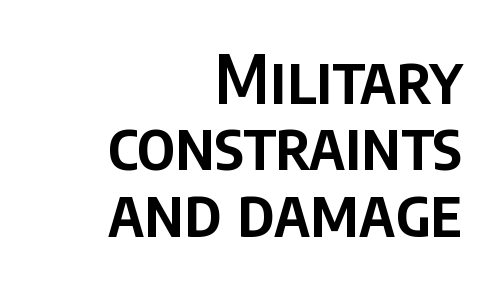
{"serif": "no", "italic": "no", "bold": "semi", "weight": "semibold", "width": "condensed", "stroke_contrast": "low", "x_height": "large", "monospaced": "no", "underline": "no", "align": "right", "line_spacing": "tight", "line_spacing_ratio": 0.99, "letter_spacing": "normal", "letter_spacing_em": 0.0, "glyph_px": 67}
